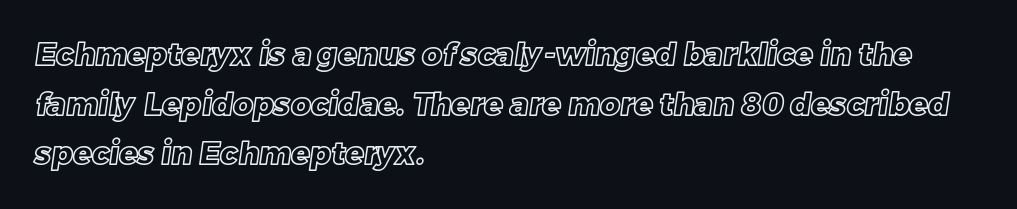
{"width": "normal", "x_height": "large", "monospaced": "no", "underline": "no", "align": "left", "line_spacing": "normal", "line_spacing_ratio": 1.6, "letter_spacing": "normal", "letter_spacing_em": 0.0, "glyph_px": 31}
